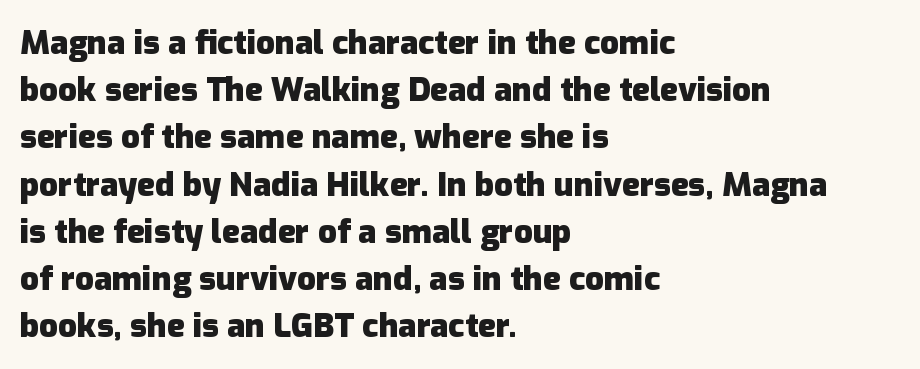
{"serif": "no", "italic": "no", "bold": "yes", "weight": "heavy", "width": "normal", "stroke_contrast": "low", "x_height": "medium", "monospaced": "no", "underline": "no", "align": "left", "line_spacing": "normal", "line_spacing_ratio": 1.43, "letter_spacing": "normal", "letter_spacing_em": 0.0, "glyph_px": 33}
